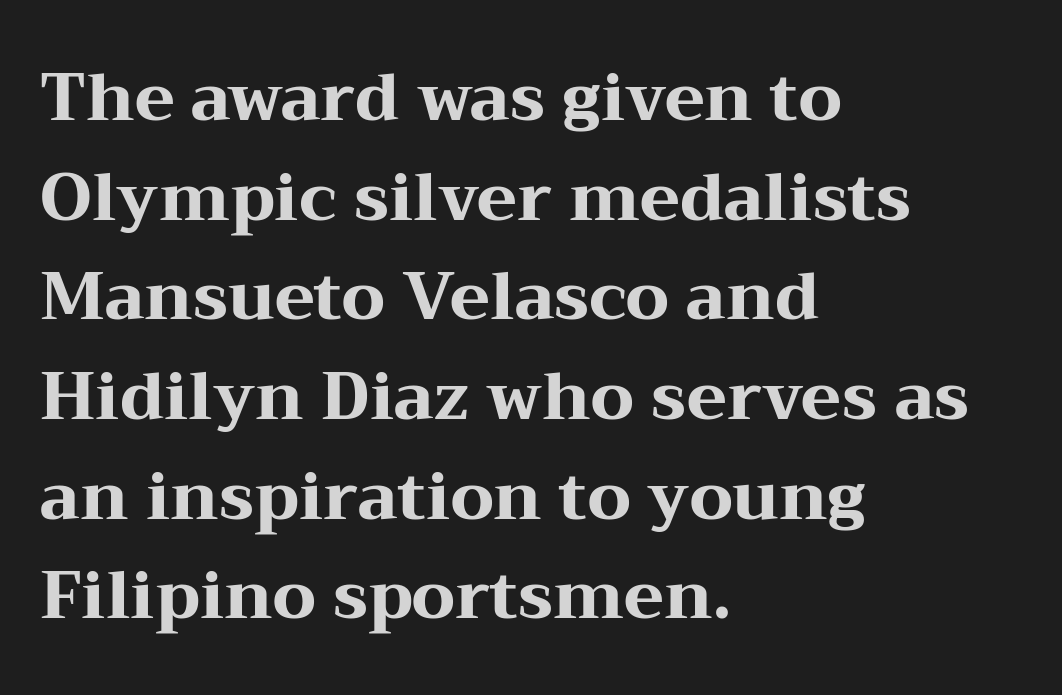
The rendering anchors every line to the left-hand side. Is this a fixed-width face? No — the glyphs have proportional, varying widths. The font family rendered here belongs to the serif group. Each word holds together tightly as a unit, with standard inter-letter gaps. These words are printed bold, with thick strokes throughout.
